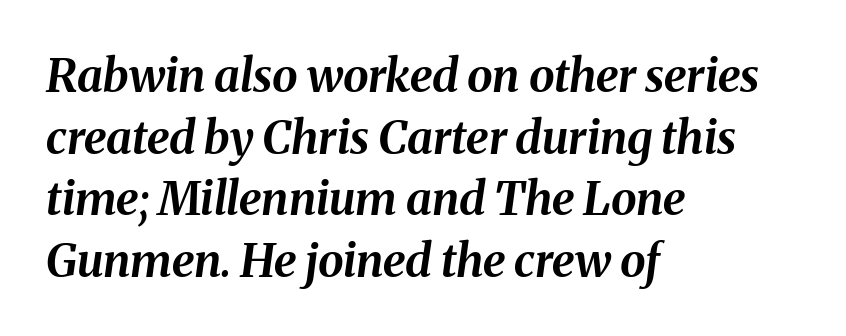
{"italic": "yes", "lean": "right", "slant_degrees": 8, "bold": "yes", "weight": "bold", "width": "normal", "stroke_contrast": "medium", "x_height": "medium", "monospaced": "no", "underline": "no", "align": "left", "line_spacing": "normal", "line_spacing_ratio": 1.34, "letter_spacing": "normal", "letter_spacing_em": 0.0, "glyph_px": 46}
